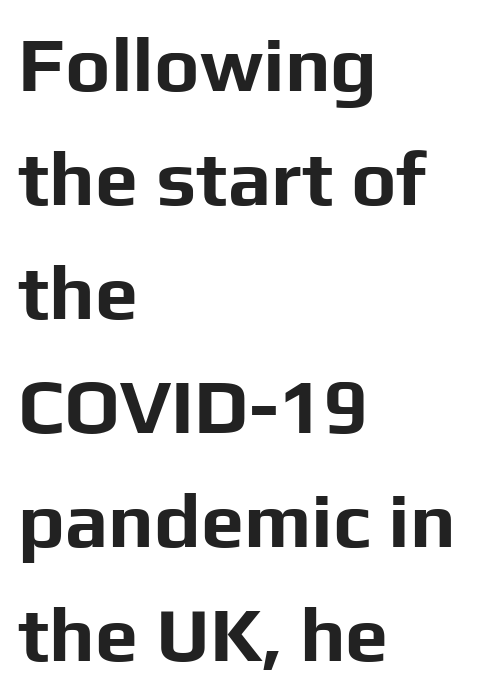
The glyphs are unaccompanied by any horizontal stroke below them. Regarding leading, the lines here are spaced in the standard way. Visually the block forms a straight wall on the left and a jagged coastline on the right. This is the regular roman posture of the typeface. Do the characters align in a grid? No, the font is proportional. Serif or sans? Sans — the stroke terminals are bare.
